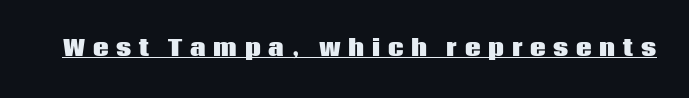
The image shows 22 px bold type, upright; set unusually wide letter spacing (+0.35 em), underlined.
